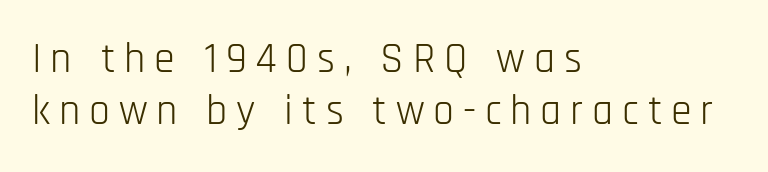
The image shows 42 px light, condensed sans-serif type, upright; set left-aligned, normal line spacing (1.25x), unusually wide letter spacing (+0.21 em), not underlined; low stroke contrast and a large x-height.
